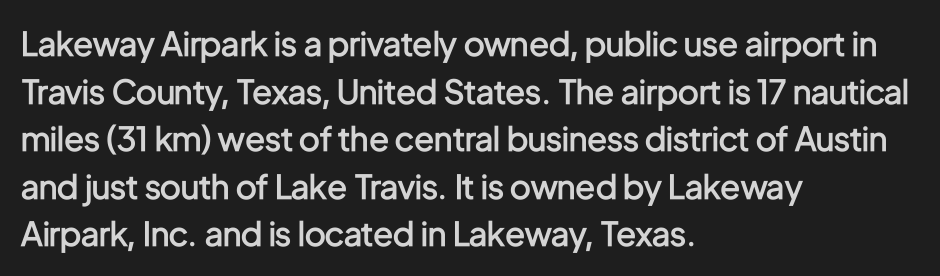
{"serif": "no", "italic": "no", "bold": "semi", "weight": "semibold", "width": "condensed", "stroke_contrast": "low", "x_height": "medium", "monospaced": "no", "underline": "no", "align": "left", "line_spacing": "normal", "line_spacing_ratio": 1.44, "letter_spacing": "normal", "letter_spacing_em": 0.0, "glyph_px": 33}
